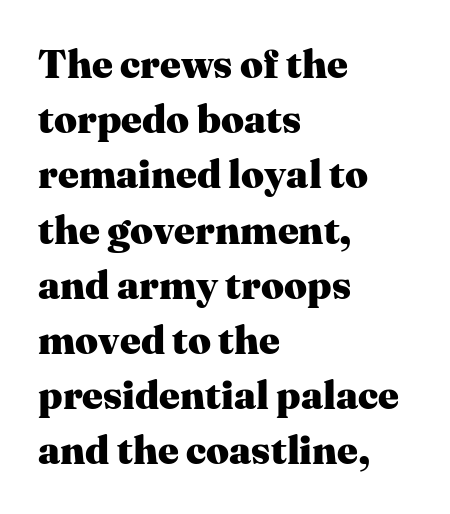
{"serif": "yes", "italic": "no", "bold": "yes", "weight": "heavy", "width": "normal", "stroke_contrast": "medium", "x_height": "medium", "monospaced": "no", "underline": "no", "align": "left", "line_spacing": "normal", "line_spacing_ratio": 1.38, "letter_spacing": "normal", "letter_spacing_em": 0.0, "glyph_px": 40}
